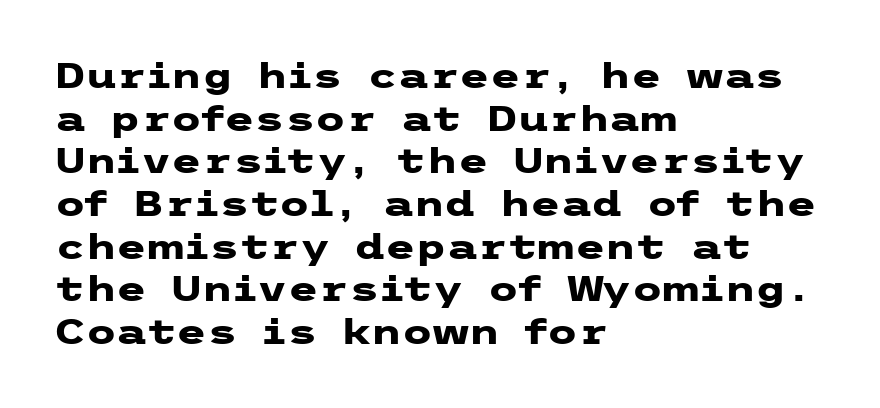
The image shows 35 px heavy, wide sans-serif type, upright; set left-aligned, line spacing 1.22x, normal letter spacing, not underlined; low stroke contrast and a medium x-height.
